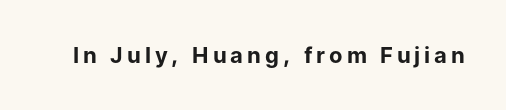
{"italic": "no", "bold": "yes", "underline": "no", "glyph_px": 22}
